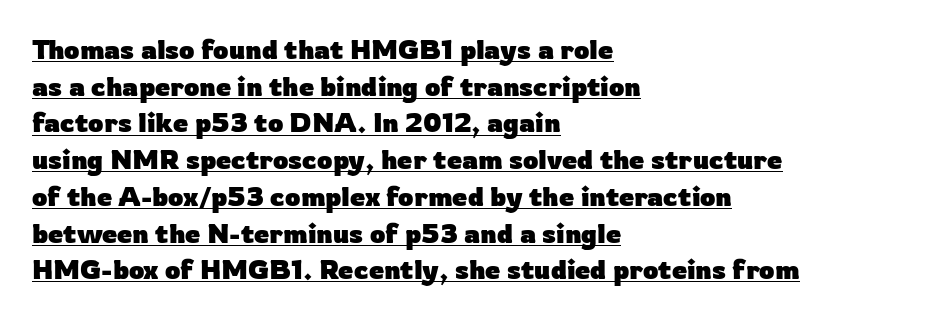
Q: Is the text bold? A: Yes.
Q: Is the text italic (slanted)? A: No, it is upright.
Q: Is the text underlined? A: Yes.
Q: How is the paragraph aligned? A: Left-aligned.
Q: Is the spacing between letters normal or unusually wide? A: Normal.
Q: Is the spacing between lines tight, normal or loose? A: Normal.
